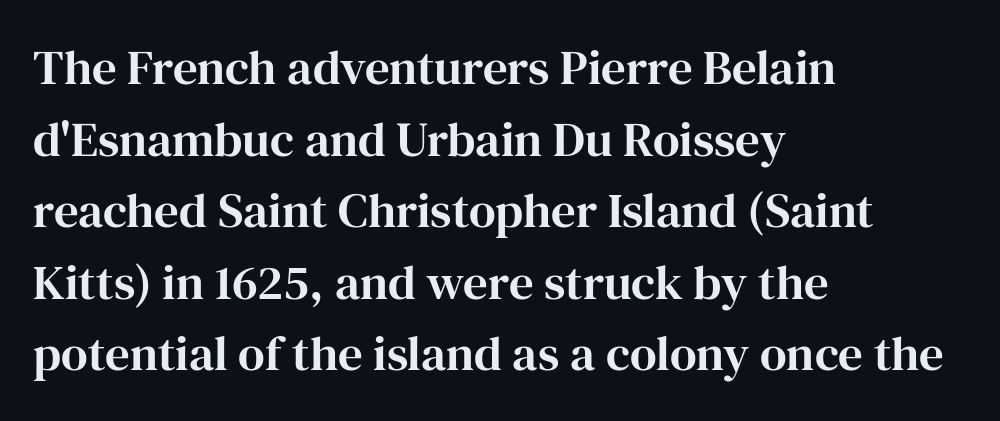
Caption: standard tracking, unaltered. Students, observe: this is what conventionally led text looks like. A typesetter would label this face a serif. The rendering uses natural spacing where letterforms have individual widths. The foot of each line stays bare and open.
